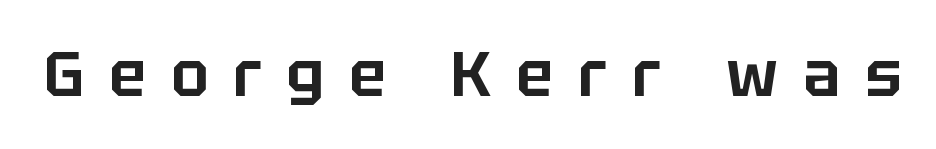
The passage shown is typed in a proportional face where columns would drift. This is sans-serif lettering, the kind often seen on screens and signage. When letters stand straight like this, we call the style roman or upright. Letters rest on an invisible, unmarked baseline.
